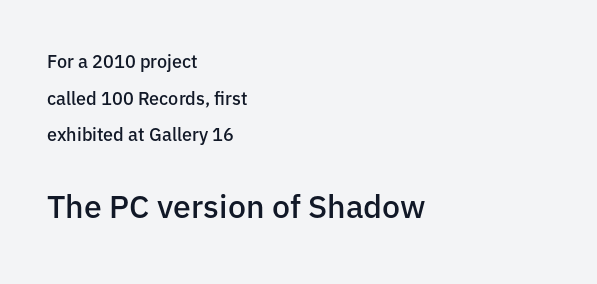
Q: Is the text bold? A: Semi-bold.
Q: Is the text italic (slanted)? A: No, it is upright.
Q: Is the typeface a serif or a sans-serif typeface? A: Sans-serif.
Q: Is the text underlined? A: No.
Q: How is the paragraph aligned? A: Left-aligned.
Q: Is the spacing between letters normal or unusually wide? A: Normal.
Q: Is the spacing between lines tight, normal or loose? A: Loose.
Q: Which block of text is set in a larger size, the first (top) or the second (bottom)? A: The second (bottom) one.
Q: Width (condensed, normal, or wide)? A: Normal.
Q: Stroke contrast? A: Low.
Q: x-height? A: Medium.
Q: Monospaced? A: No.
